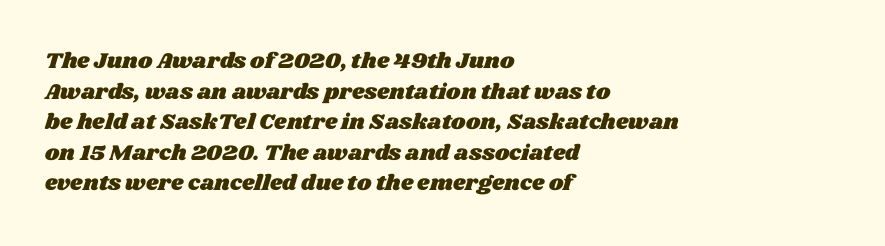
{"underline": "no", "align": "left", "line_spacing": "normal", "line_spacing_ratio": 1.39, "letter_spacing": "normal", "letter_spacing_em": 0.0, "glyph_px": 22}
